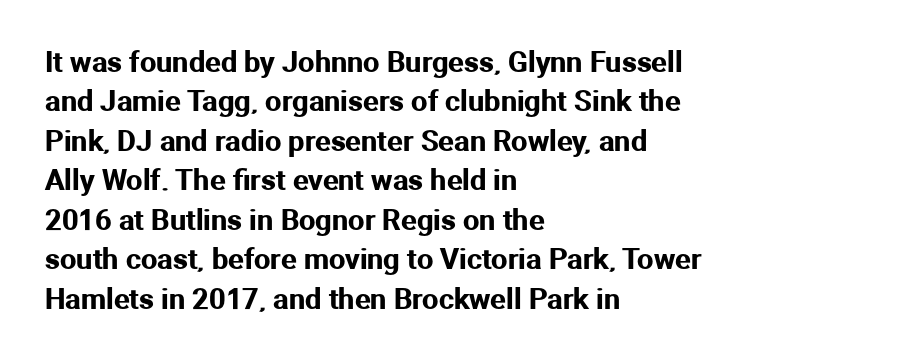
The image shows 29 px sans-serif type, upright; set left-aligned, normal line spacing (1.36x), normal letter spacing, not underlined; medium stroke contrast and a medium x-height.
